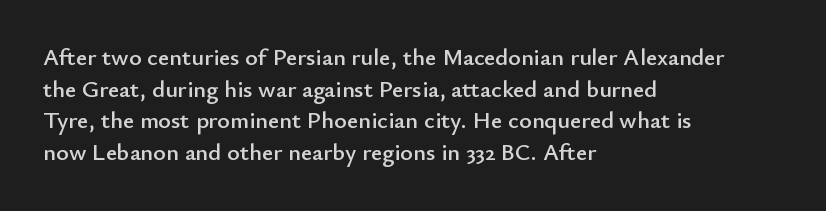
Q: Is the text italic (slanted)? A: No, it is upright.
Q: Is the text underlined? A: No.
Q: How is the paragraph aligned? A: Left-aligned.
Q: Is the spacing between letters normal or unusually wide? A: Normal.
Q: Is the spacing between lines tight, normal or loose? A: Normal.
